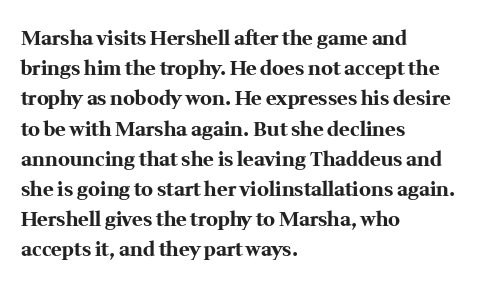
Where is the straight margin? On the left. Between one letter and the next there's only the usual sliver of space. Is there any slant? The stems are plumb. Every letter is thick-stroked: bold, no question.
